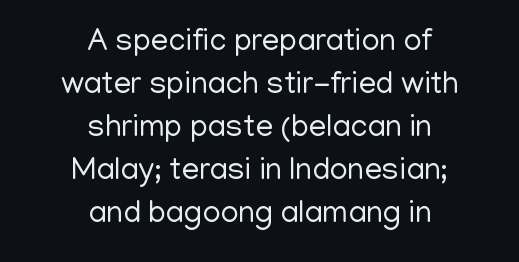
Q: Is the text bold? A: No.
Q: Is the text italic (slanted)? A: No, it is upright.
Q: Is the typeface a serif or a sans-serif typeface? A: Sans-serif.
Q: Is the text underlined? A: No.
Q: How is the paragraph aligned? A: Centered.
Q: Is the spacing between letters normal or unusually wide? A: Normal.
Q: Is the spacing between lines tight, normal or loose? A: Normal.
Q: Width (condensed, normal, or wide)? A: Normal.
Q: Stroke contrast? A: Low.
Q: x-height? A: Medium.
Q: Monospaced? A: No.
